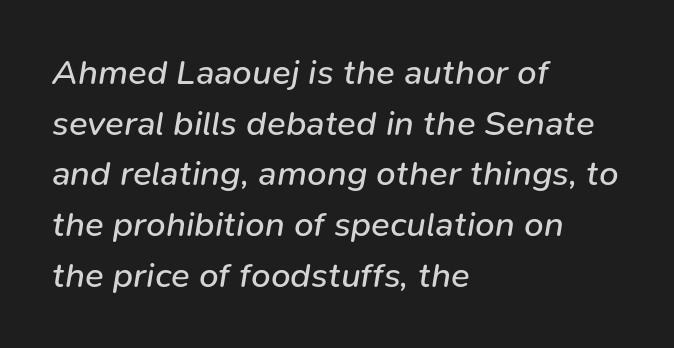
{"italic": "yes", "lean": "right", "slant_degrees": 9, "bold": "no", "weight": "regular", "width": "normal", "stroke_contrast": "low", "x_height": "medium", "monospaced": "no", "underline": "no", "align": "left", "line_spacing": "normal", "line_spacing_ratio": 1.45, "letter_spacing": "normal", "letter_spacing_em": 0.0, "glyph_px": 35}
